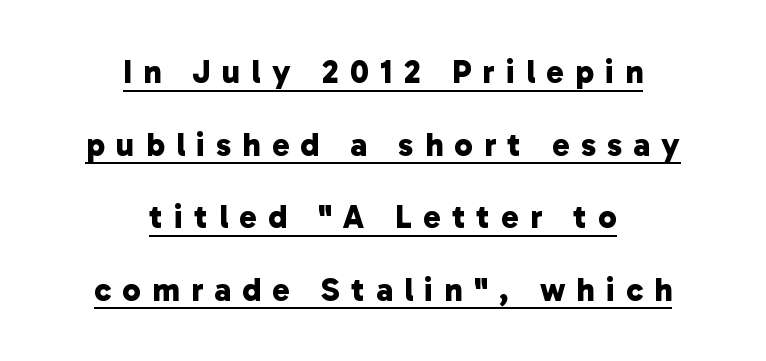
Is the type bold? Yes — the strokes are clearly thick and heavy. This sample uses expanded letter spacing, leaving extra air between glyphs. The rendered words wear a rule along their underside. These lines stand farther apart than default settings would place them. Is this a sans? Yes — the strokes have no serifs. Leftover space on each line is divided equally before and after the words.
